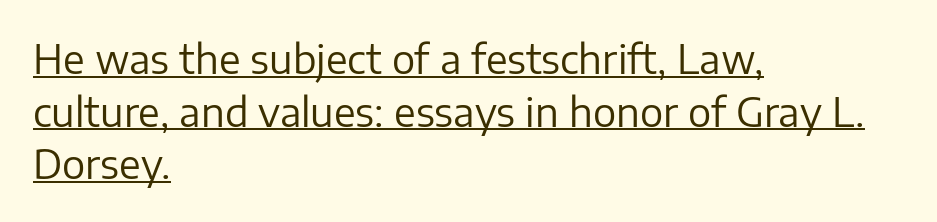
The image shows 39 px regular-weight sans-serif type, upright; set left-aligned, normal line spacing (1.35x), normal letter spacing, underlined; low stroke contrast and a medium x-height.
